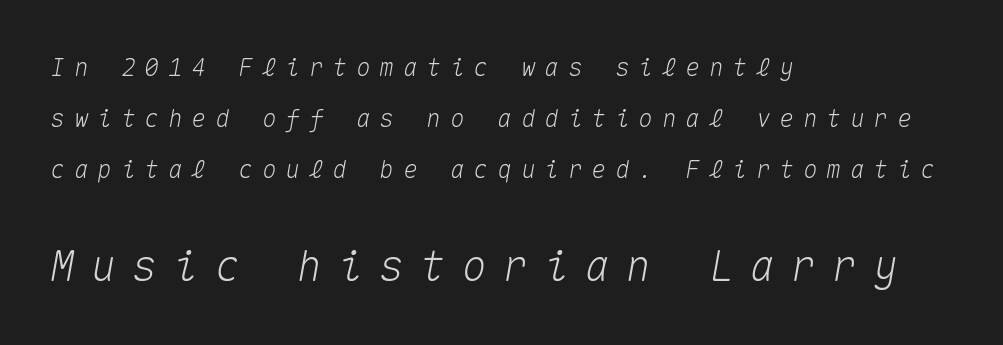
An italicized treatment has been applied to the whole sample. The passage shown has open, widely tracked lettering throughout. The designer dialed line spacing up above the default. Think of a typewriter: that constant character pitch is what you see here. Rule under the text: the space is simply empty. The compositor pushed each line to the left boundary.
